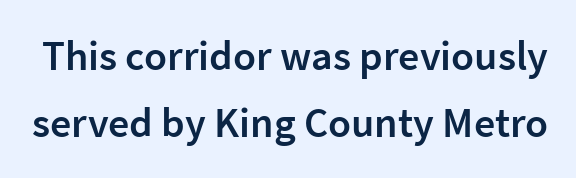
Q: Is the text bold? A: Semi-bold.
Q: Is the text italic (slanted)? A: No, it is upright.
Q: Is the typeface a serif or a sans-serif typeface? A: Sans-serif.
Q: Is the text underlined? A: No.
Q: Is the spacing between letters normal or unusually wide? A: Normal.
Q: Is the spacing between lines tight, normal or loose? A: Normal.
Q: Width (condensed, normal, or wide)? A: Normal.
Q: Stroke contrast? A: Low.
Q: x-height? A: Medium.
Q: Monospaced? A: No.
